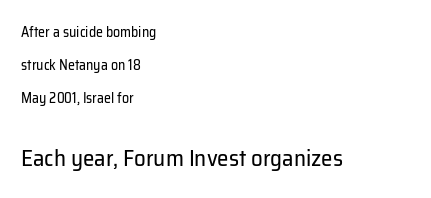
{"italic": "no", "bold": "no", "underline": "no", "align": "left", "line_spacing": "loose", "line_spacing_ratio": 2.37, "letter_spacing": "normal", "letter_spacing_em": 0.0, "larger_block": "second", "size_ratio": 1.64, "glyph_px": 23}
